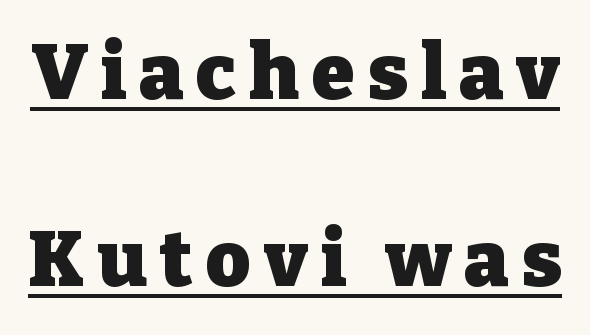
The image shows 77 px heavy serif type, upright; set loose line spacing (2.43x), underlined; low stroke contrast and a medium x-height.
